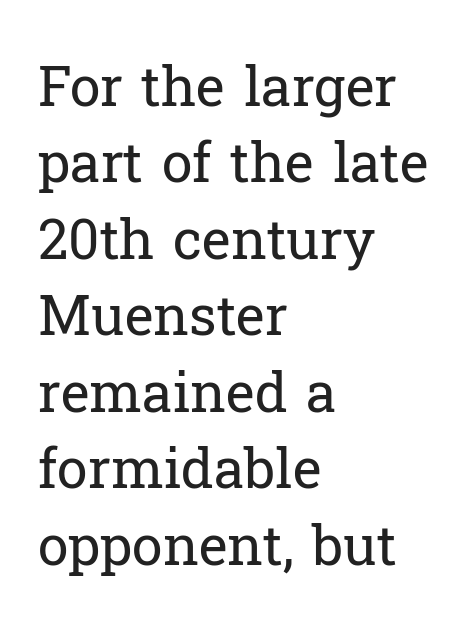
Q: Is the text bold? A: No.
Q: Is the text italic (slanted)? A: No, it is upright.
Q: Is the typeface a serif or a sans-serif typeface? A: Serif.
Q: Is the text underlined? A: No.
Q: How is the paragraph aligned? A: Left-aligned.
Q: Is the spacing between letters normal or unusually wide? A: Normal.
Q: Is the spacing between lines tight, normal or loose? A: Normal.
Q: Width (condensed, normal, or wide)? A: Normal.
Q: Stroke contrast? A: Low.
Q: x-height? A: Medium.
Q: Monospaced? A: No.
